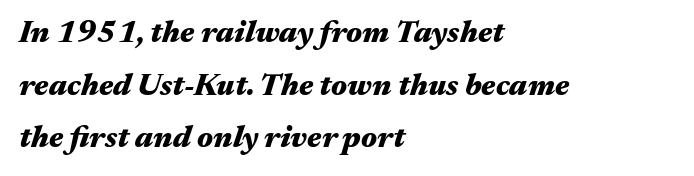
The image shows 31 px heavy, wide type, italic (leaning right); set left-aligned, normal line spacing (1.7x), normal letter spacing, not underlined; medium stroke contrast and a medium x-height.
